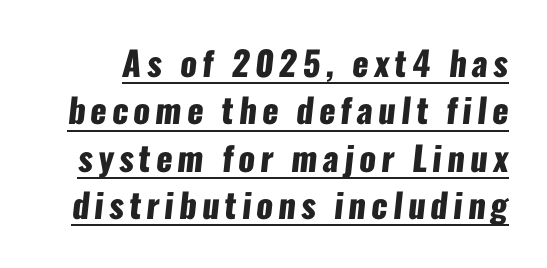
Weight: bold. The rendering uses the underline text-decoration. The designer went with a sans here, leaving each stem footless. Proportional: the letters do not fall into vertical columns. Baseline-to-baseline distance is the conventional proportion of letter height.
